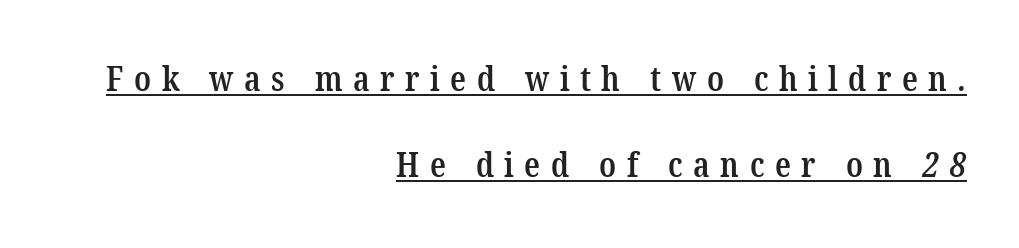
Q: Is the text bold? A: Semi-bold.
Q: Is the typeface a serif or a sans-serif typeface? A: Serif.
Q: Is the text underlined? A: Yes.
Q: How is the paragraph aligned? A: Right-aligned.
Q: Is the spacing between letters normal or unusually wide? A: Unusually wide.
Q: Is the spacing between lines tight, normal or loose? A: Loose.
Q: Width (condensed, normal, or wide)? A: Condensed.
Q: Stroke contrast? A: Low.
Q: x-height? A: Medium.
Q: Monospaced? A: No.
